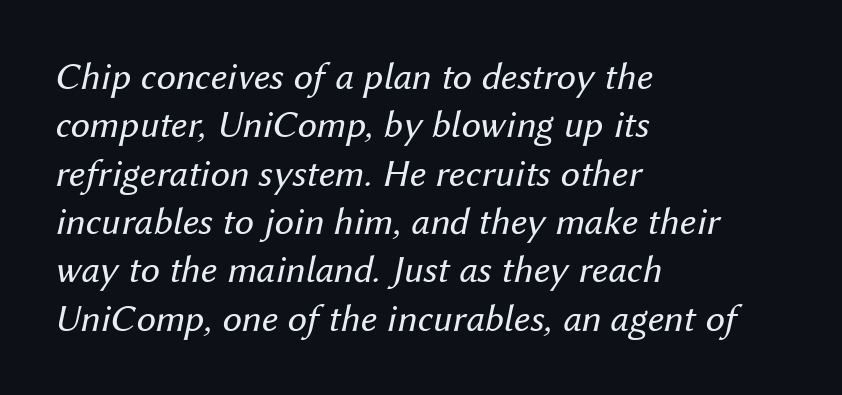
Q: Is the text bold? A: No.
Q: Is the text italic (slanted)? A: Yes, it leans right by about 12 degrees.
Q: Is the text underlined? A: No.
Q: How is the paragraph aligned? A: Left-aligned.
Q: Is the spacing between letters normal or unusually wide? A: Normal.
Q: Width (condensed, normal, or wide)? A: Normal.
Q: Stroke contrast? A: Medium.
Q: x-height? A: Medium.
Q: Monospaced? A: No.
